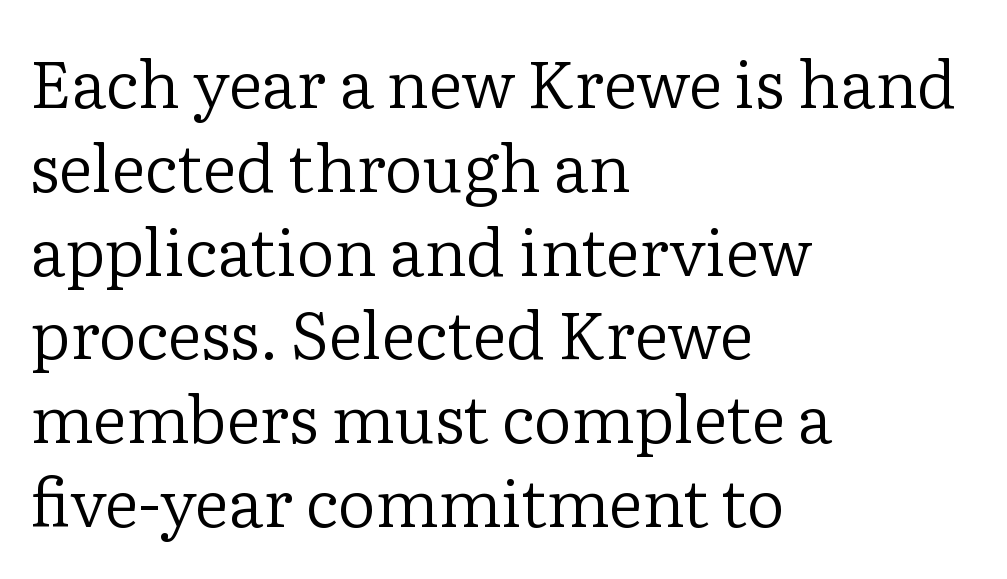
Q: Is the text bold? A: No.
Q: Is the text italic (slanted)? A: No, it is upright.
Q: Is the typeface a serif or a sans-serif typeface? A: Serif.
Q: Is the text underlined? A: No.
Q: How is the paragraph aligned? A: Left-aligned.
Q: Is the spacing between letters normal or unusually wide? A: Normal.
Q: Is the spacing between lines tight, normal or loose? A: Normal.
Q: Width (condensed, normal, or wide)? A: Normal.
Q: Stroke contrast? A: Low.
Q: x-height? A: Medium.
Q: Monospaced? A: No.
